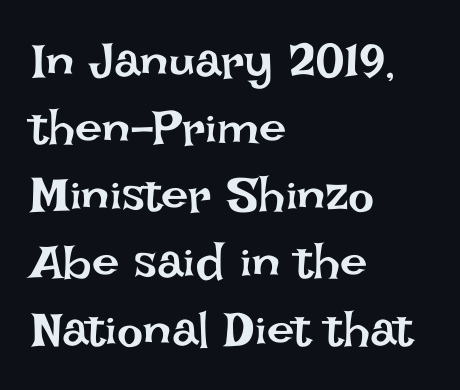
The image shows 49 px regular-weight type, upright; set left-aligned, normal line spacing (1.37x), normal letter spacing, not underlined; low stroke contrast and a large x-height.
